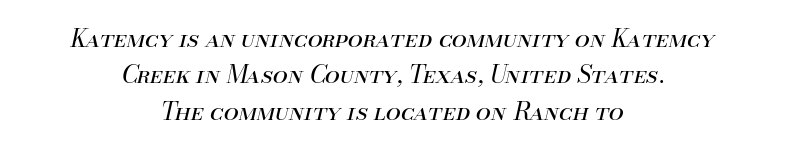
{"italic": "yes", "lean": "right", "slant_degrees": 13, "bold": "no", "underline": "no", "align": "center", "line_spacing": "normal", "line_spacing_ratio": 1.52, "letter_spacing": "normal", "letter_spacing_em": 0.0, "glyph_px": 24}
